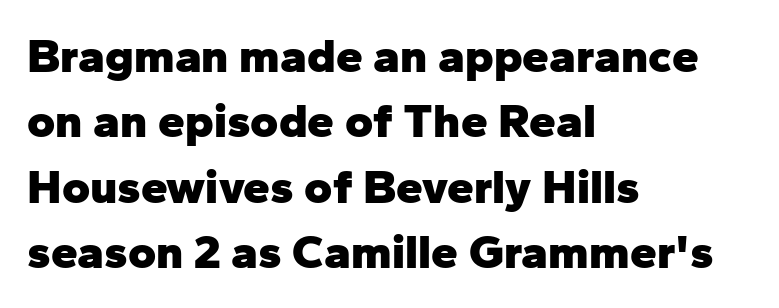
The image shows 48 px heavy sans-serif type, upright; set left-aligned, normal line spacing (1.36x), normal letter spacing, not underlined; low stroke contrast and a medium x-height.
